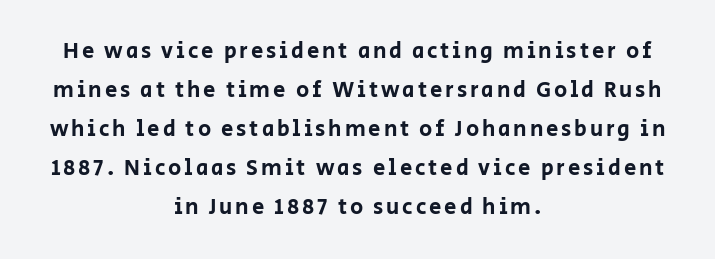
Reading down the block, each line starts at a different indent, mirrored at its end. Ordinary non-slanted type is in use. The space directly below the letters is spotless.
